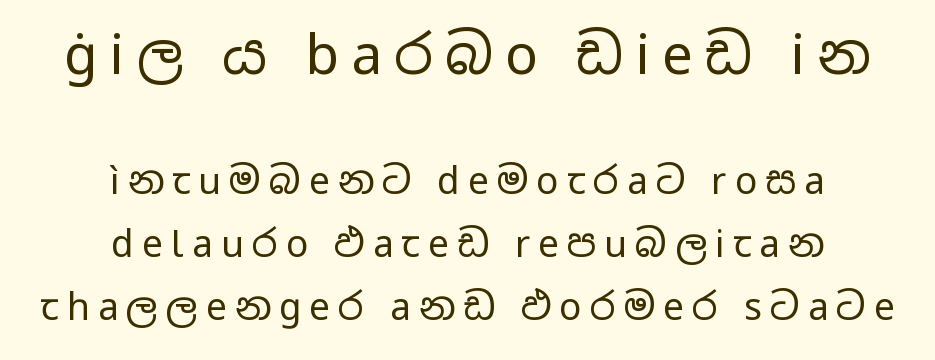
Q: Is the text bold? A: No.
Q: Is the text italic (slanted)? A: No, it is upright.
Q: Is the typeface a serif or a sans-serif typeface? A: Sans-serif.
Q: Is the text underlined? A: No.
Q: How is the paragraph aligned? A: Centered.
Q: Is the spacing between letters normal or unusually wide? A: Unusually wide.
Q: Is the spacing between lines tight, normal or loose? A: Normal.
Q: Which block of text is set in a larger size, the first (top) or the second (bottom)? A: The first (top) one.
Q: Width (condensed, normal, or wide)? A: Wide.
Q: Stroke contrast? A: Low.
Q: x-height? A: Medium.
Q: Monospaced? A: No.
